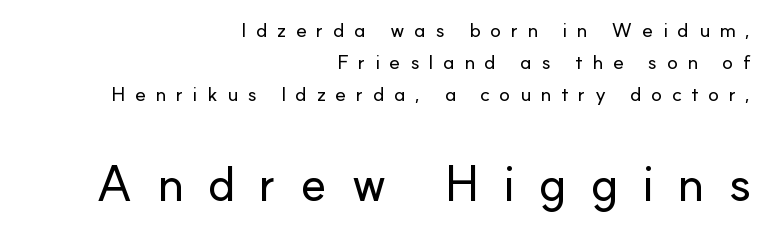
Caption: expanded tracking, letters set apart. A typesetter would mark this as roman, not italic. The face used here is proportionally spaced, like ordinary book or web type. The characters display no serif detailing; their extremities are plain. Summary of vertical rhythm: regular, with standard interline spacing. Just letters on the line, the space beneath them empty.
